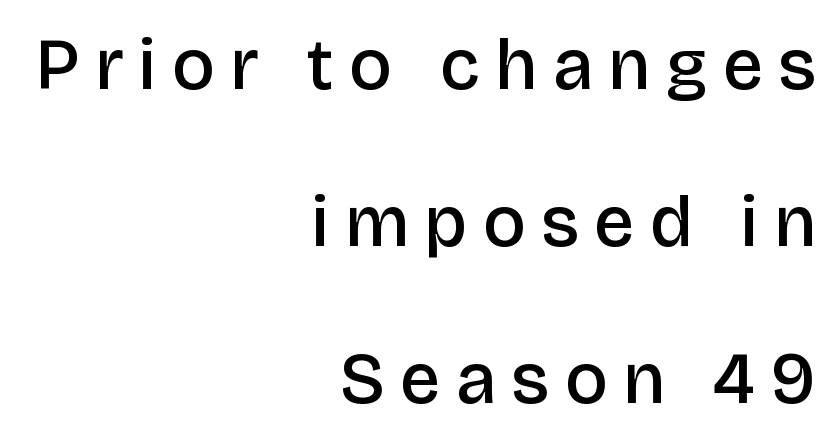
The image shows 72 px semibold sans-serif type, upright; set right-aligned, loose line spacing (2.18x), unusually wide letter spacing (+0.22 em), not underlined; low stroke contrast and a large x-height.
